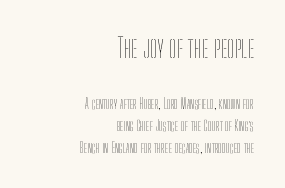
The image shows 27 px text type, upright; set right-aligned, normal line spacing (1.58x), normal letter spacing, not underlined; the first (top) block is 1.93x larger.
